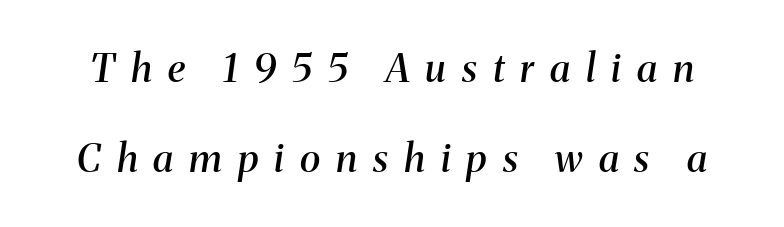
No word sits above an underline. How would I describe the line gaps? Wide and relaxed. The rendering shows small feet on the letterforms — a serif design. The passage shown leans; its letterforms are oblique.
